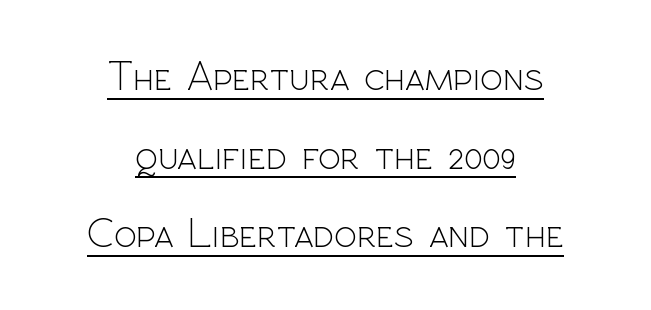
The rendering keeps characters at their native spacing. Ascenders rise straight up at ninety degrees. Do the characters align in a grid? No, the font is proportional. This is underlined copy, the kind a proofreader might mark for attention. These lines stack symmetrically, like a column narrowing and widening about its center. Examine the stroke ends and you'll find no serifs.
